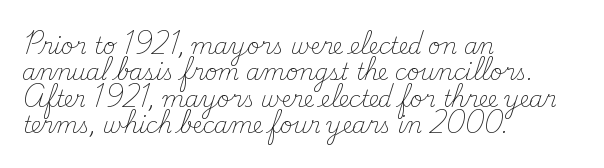
The image shows 22 px text type; set left-aligned, line spacing 1.2x, normal letter spacing, not underlined.
